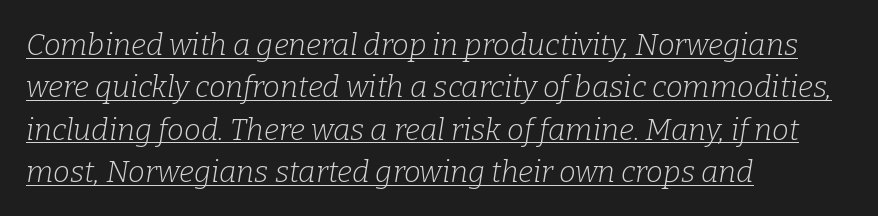
The image shows 30 px light serif type, italic (leaning right); set left-aligned, normal line spacing (1.41x), normal letter spacing, underlined; low stroke contrast and a medium x-height.
